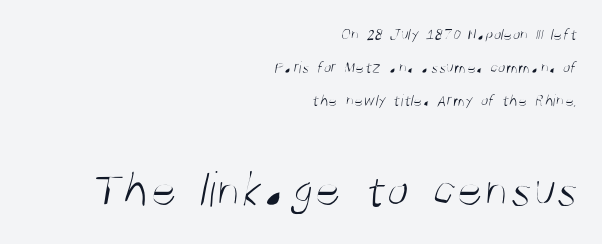
Q: Is the text bold? A: No.
Q: Is the typeface a serif or a sans-serif typeface? A: Sans-serif.
Q: Is the text underlined? A: No.
Q: How is the paragraph aligned? A: Right-aligned.
Q: Is the spacing between letters normal or unusually wide? A: Normal.
Q: Is the spacing between lines tight, normal or loose? A: Loose.
Q: Which block of text is set in a larger size, the first (top) or the second (bottom)? A: The second (bottom) one.
Q: Width (condensed, normal, or wide)? A: Condensed.
Q: Stroke contrast? A: Medium.
Q: x-height? A: Large.
Q: Monospaced? A: No.
